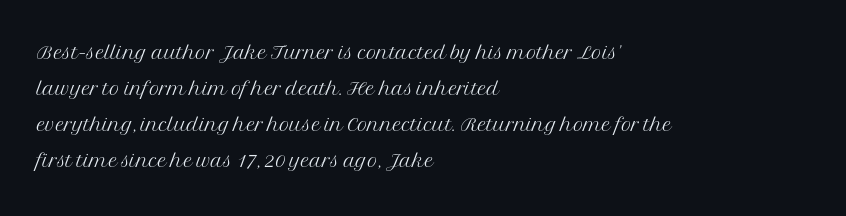
The image shows 28 px light serif type; set left-aligned, normal line spacing (1.28x), normal letter spacing, not underlined; medium stroke contrast and a medium x-height.
